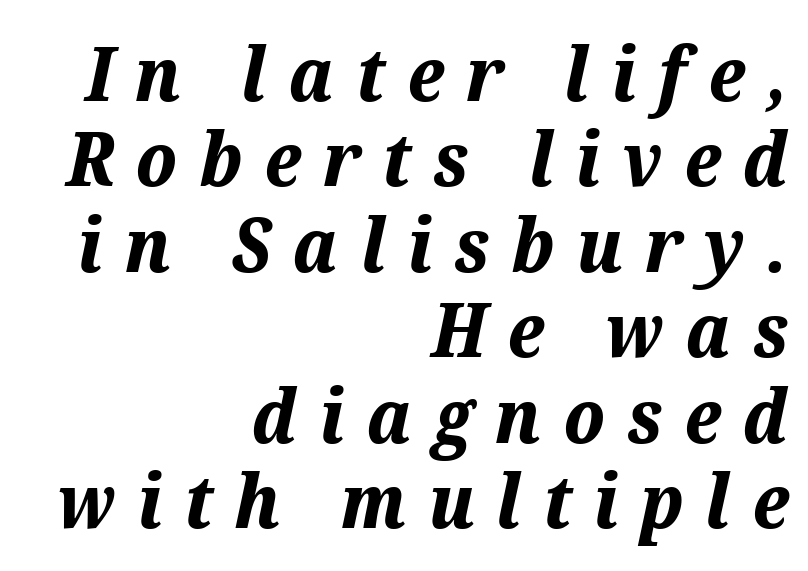
The image shows 75 px bold type, italic (leaning right); set right-aligned, tight line spacing (1.14x), unusually wide letter spacing (+0.29 em), not underlined; medium stroke contrast and a medium x-height.
